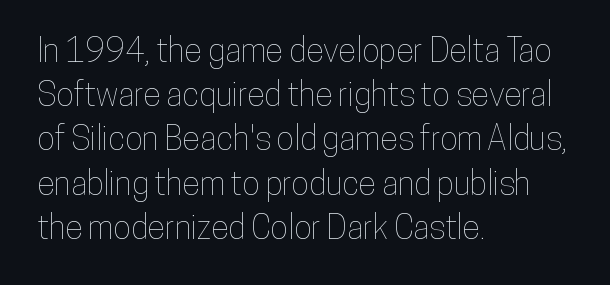
The image shows 33 px condensed type, upright; set left-aligned, normal line spacing (1.34x), normal letter spacing, not underlined; low stroke contrast and a medium x-height.
